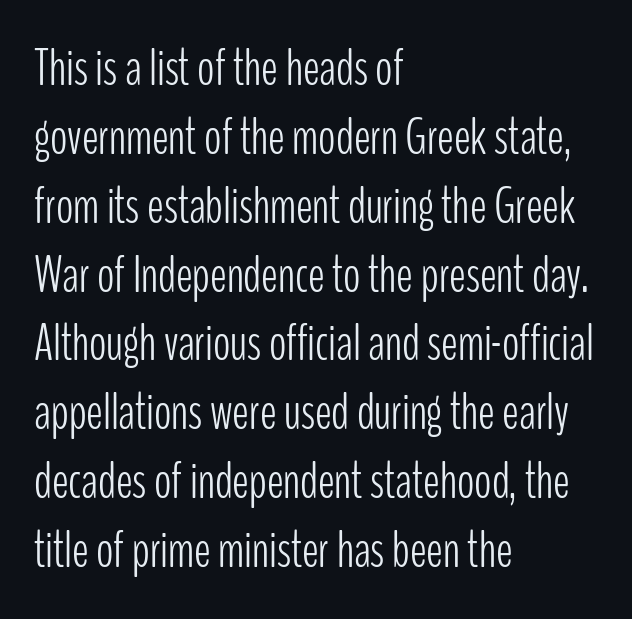
Every row of glyphs begins at an identical x-position on the left. Ordinary non-slanted type is in use. How would I describe the line gaps? Plain and ordinary. Compared with a typical body face, this is equally light or lighter still. Proportional: the letters do not fall into vertical columns. I'd call this a sans setting — the letters go barefoot.
